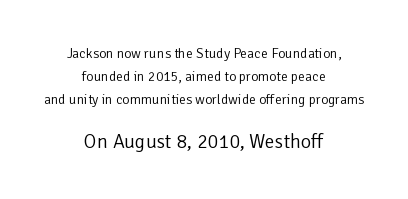
{"italic": "no", "bold": "no", "underline": "no", "align": "center", "line_spacing": "normal", "line_spacing_ratio": 1.65, "letter_spacing": "normal", "letter_spacing_em": 0.0, "larger_block": "second", "size_ratio": 1.43, "glyph_px": 20}
